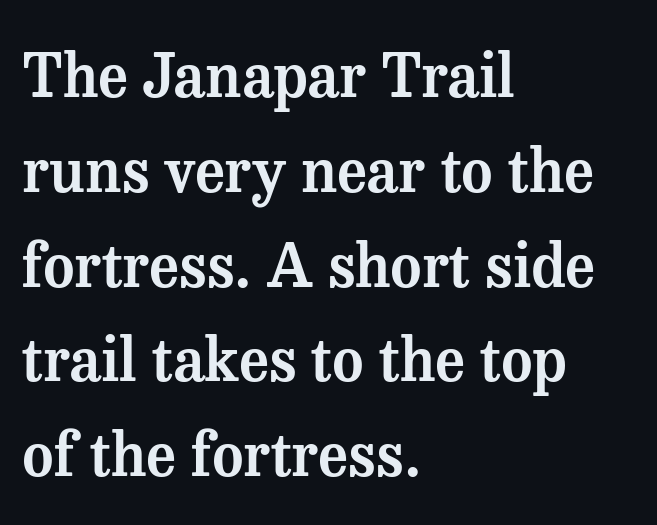
The typography opts for an upright posture over an oblique one. These lines sit exactly where default settings would place them. Default kerning and tracking; the words read as compact shapes. Underline: absent. The lines in this sample share a left origin and differ only in where they stop. Varying glyph widths throughout — classic text-font behaviour.
